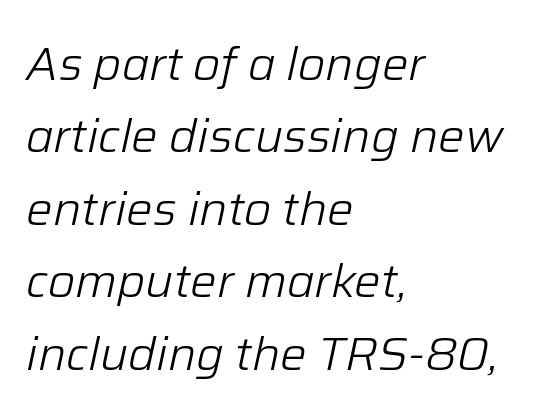
The image shows 47 px light type, italic (leaning right); set left-aligned, normal line spacing (1.54x), normal letter spacing, not underlined; low stroke contrast and a medium x-height.
